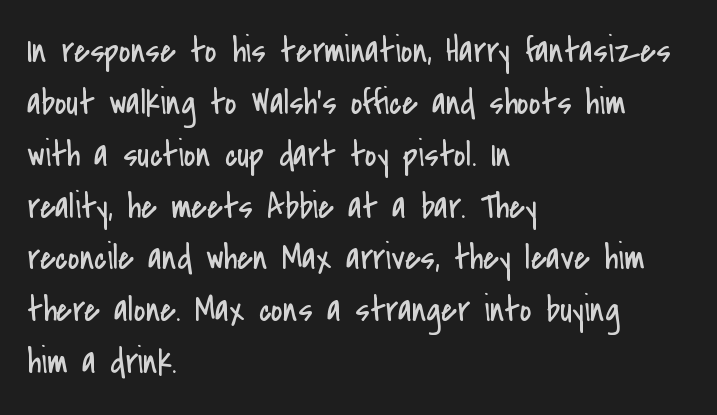
Caption: face not bold, strokes unweighted. This rendering features lettering with no underline. A typesetter would mark this as roman, not italic. Notice how descenders clear the ascenders below comfortably — that's standard leading. The rendering keeps characters at their native spacing. The compositor pushed each line to the left boundary.
